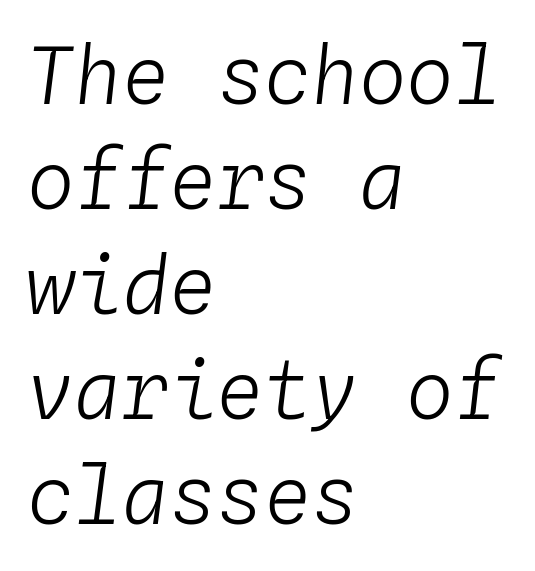
{"italic": "yes", "lean": "right", "slant_degrees": 4, "bold": "no", "weight": "light", "width": "normal", "stroke_contrast": "low", "x_height": "medium", "monospaced": "yes", "underline": "no", "align": "left", "line_spacing": "normal", "line_spacing_ratio": 1.33, "letter_spacing": "normal", "letter_spacing_em": 0.0, "glyph_px": 79}
